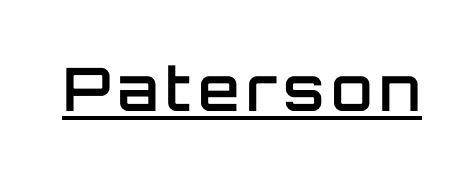
Q: Is the text bold? A: Semi-bold.
Q: Is the text italic (slanted)? A: No, it is upright.
Q: Is the typeface a serif or a sans-serif typeface? A: Sans-serif.
Q: Is the text underlined? A: Yes.
Q: Width (condensed, normal, or wide)? A: Normal.
Q: Stroke contrast? A: Low.
Q: x-height? A: Large.
Q: Monospaced? A: No.
